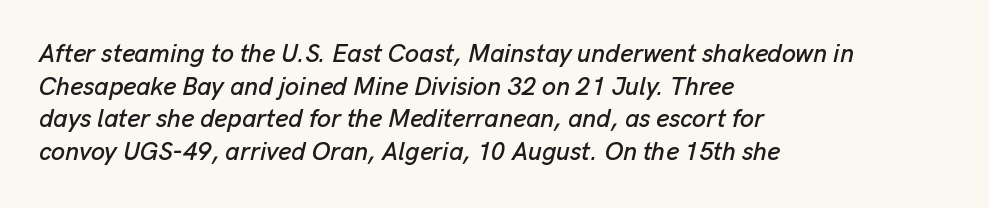
Q: Is the text italic (slanted)? A: Yes, it leans right by about 13 degrees.
Q: Is the text underlined? A: No.
Q: How is the paragraph aligned? A: Left-aligned.
Q: Is the spacing between letters normal or unusually wide? A: Normal.
Q: Is the spacing between lines tight, normal or loose? A: Normal.
